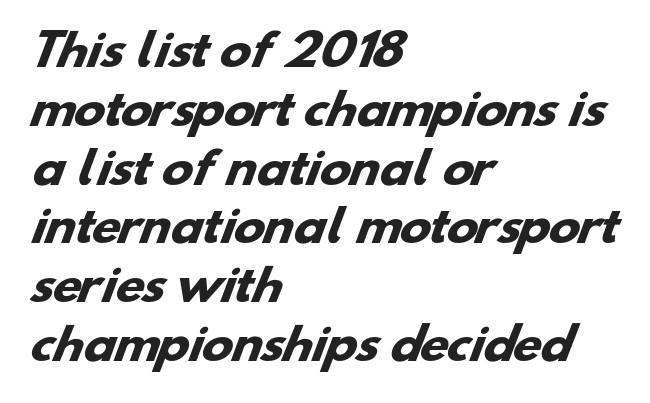
Nobody drew a line under any word here. Serif or sans? Sans — the stroke terminals are bare. Do the characters align in a grid? No, the font is proportional. Short note: letters normally spaced. Interline gaps are of average width in this sample.
